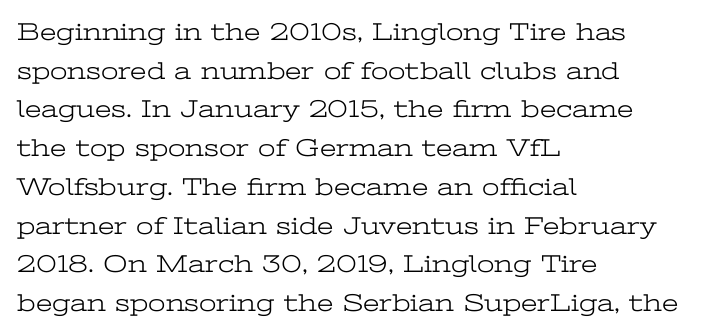
The image shows 25 px text type, upright; set left-aligned, normal line spacing (1.55x), normal letter spacing, not underlined.
